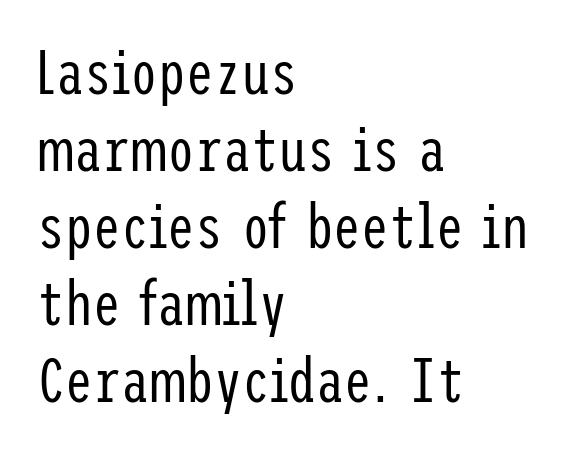
{"serif": "no", "italic": "no", "bold": "no", "weight": "regular", "width": "condensed", "stroke_contrast": "low", "x_height": "medium", "underline": "no", "align": "left", "line_spacing_ratio": 1.24, "letter_spacing": "normal", "letter_spacing_em": 0.0, "glyph_px": 62}
